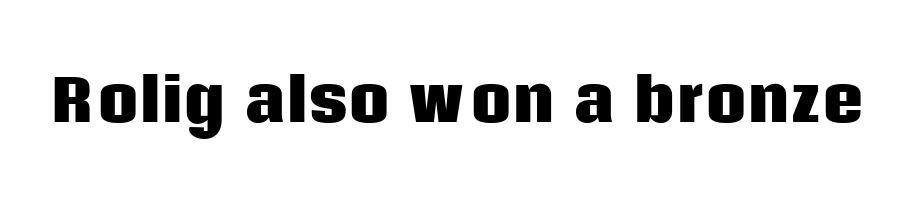
The image shows 58 px heavy sans-serif type, upright; set normal letter spacing, not underlined; low stroke contrast and a large x-height.
